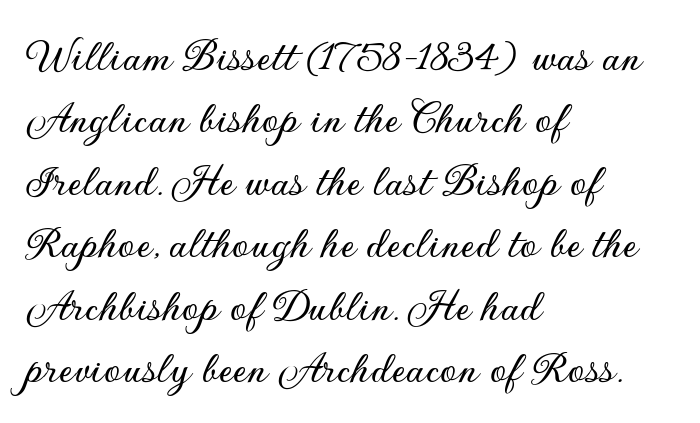
Q: Is the text italic (slanted)? A: Yes.
Q: Is the typeface a serif or a sans-serif typeface? A: Sans-serif.
Q: Is the text underlined? A: No.
Q: How is the paragraph aligned? A: Left-aligned.
Q: Is the spacing between letters normal or unusually wide? A: Normal.
Q: Is the spacing between lines tight, normal or loose? A: Normal.
Q: Width (condensed, normal, or wide)? A: Normal.
Q: Stroke contrast? A: Low.
Q: x-height? A: Small.
Q: Monospaced? A: No.
